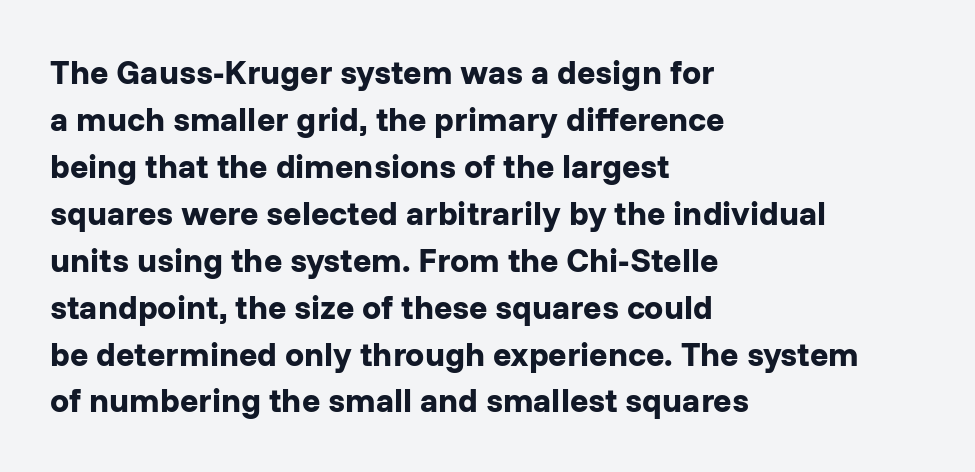
Q: Is the text bold? A: Yes.
Q: Is the text italic (slanted)? A: No, it is upright.
Q: Is the typeface a serif or a sans-serif typeface? A: Sans-serif.
Q: Is the text underlined? A: No.
Q: How is the paragraph aligned? A: Left-aligned.
Q: Is the spacing between letters normal or unusually wide? A: Normal.
Q: Is the spacing between lines tight, normal or loose? A: Normal.
Q: Width (condensed, normal, or wide)? A: Normal.
Q: Stroke contrast? A: Low.
Q: x-height? A: Medium.
Q: Monospaced? A: No.
